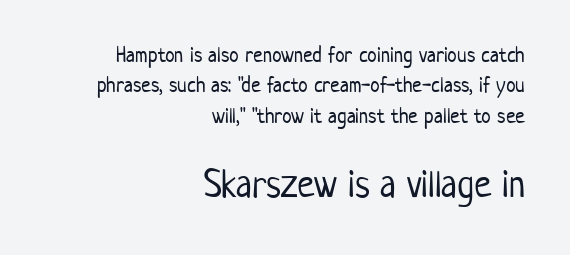
The image shows 39 px light, condensed sans-serif type, upright; set right-aligned, normal line spacing (1.38x), normal letter spacing, not underlined; the second (bottom) block is 1.77x larger; low stroke contrast and a medium x-height.
